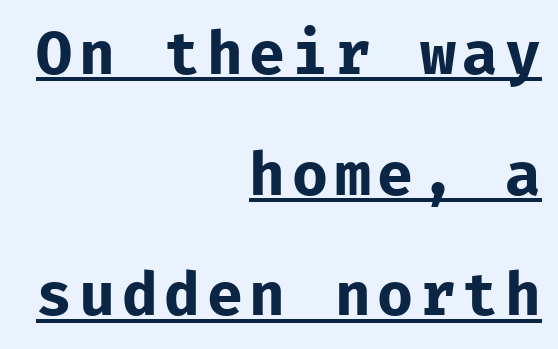
Q: Is the text bold? A: Yes.
Q: Is the text italic (slanted)? A: No, it is upright.
Q: Is the typeface a serif or a sans-serif typeface? A: Sans-serif.
Q: Is the text underlined? A: Yes.
Q: How is the paragraph aligned? A: Right-aligned.
Q: Is the spacing between lines tight, normal or loose? A: Loose.
Q: Width (condensed, normal, or wide)? A: Normal.
Q: Stroke contrast? A: Low.
Q: x-height? A: Medium.
Q: Monospaced? A: Yes.
